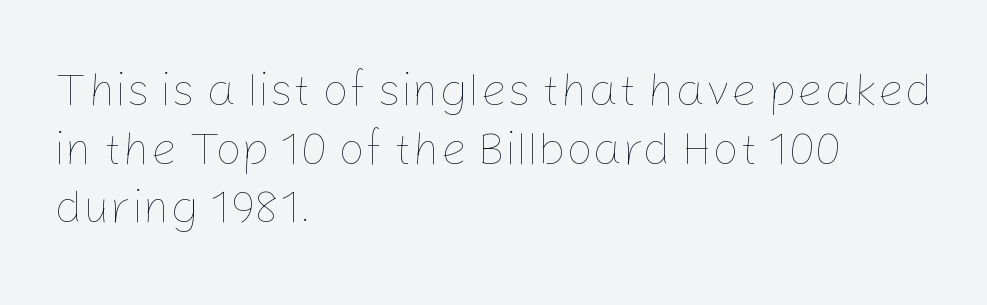
Characters follow at the spacing the type designer built in. Quick note: interline space is typical. Unlike italic type, these characters show no tilt at all. The rendering uses natural spacing where letterforms have individual widths. No heavy texture on the line: the type isn't bold. The paragraph shown leans on its left margin.
